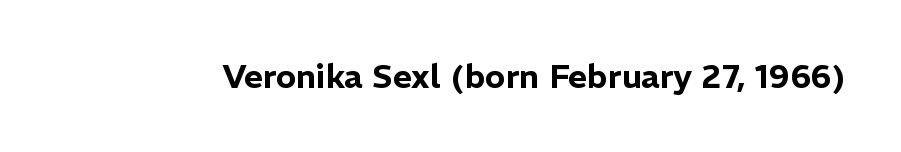
{"serif": "no", "italic": "no", "width": "normal", "stroke_contrast": "low", "x_height": "medium", "monospaced": "no", "underline": "no", "letter_spacing": "normal", "letter_spacing_em": 0.0, "glyph_px": 33}
